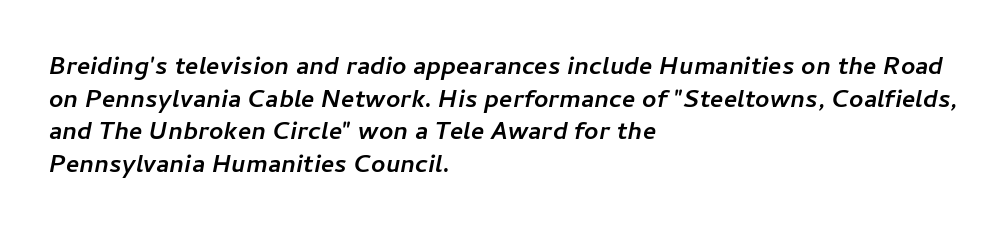
Heavy, bold letterforms. This sample uses an oblique cut, with every glyph tilted off the vertical. Glyph-to-glyph distance matches everyday printed text. A normal amount of white space separates one row of letters from the next.
